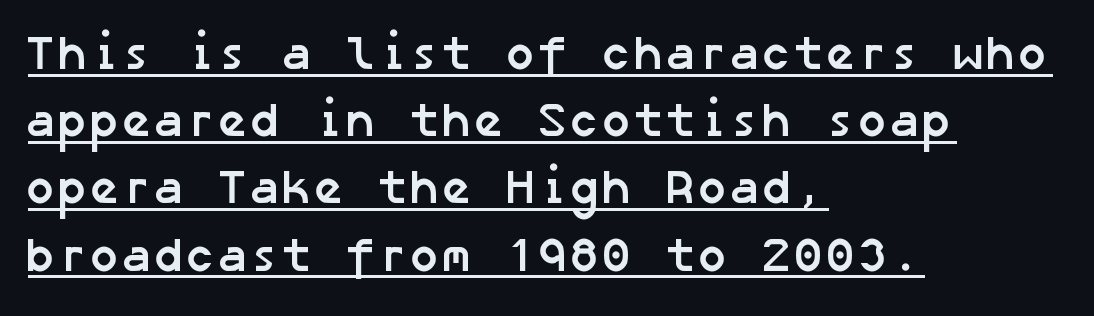
Q: Is the text bold? A: Yes.
Q: Is the typeface a serif or a sans-serif typeface? A: Sans-serif.
Q: Is the text underlined? A: Yes.
Q: How is the paragraph aligned? A: Left-aligned.
Q: Is the spacing between letters normal or unusually wide? A: Normal.
Q: Is the spacing between lines tight, normal or loose? A: Normal.
Q: Width (condensed, normal, or wide)? A: Normal.
Q: Stroke contrast? A: Low.
Q: x-height? A: Medium.
